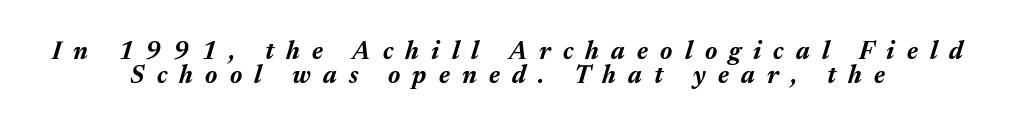
Q: Is the text bold? A: Yes.
Q: Is the text italic (slanted)? A: Yes, it leans right by about 17 degrees.
Q: Is the text underlined? A: No.
Q: How is the paragraph aligned? A: Centered.
Q: Is the spacing between letters normal or unusually wide? A: Unusually wide.
Q: Is the spacing between lines tight, normal or loose? A: Tight.
